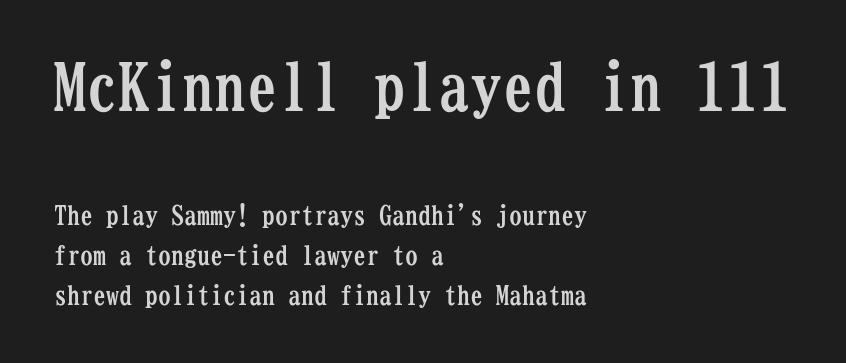
The gaps between neighbouring characters are ordinary and unremarkable. The string is rendered with underlining switched off. Spacing verdict: monospaced, one width for all characters. Characters remain perfectly vertical along every line.
